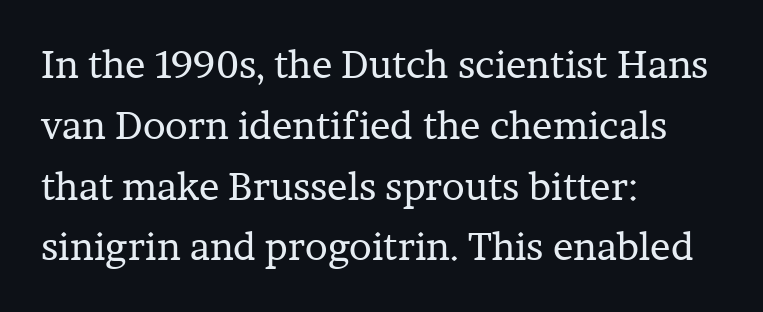
{"serif": "yes", "italic": "no", "bold": "no", "weight": "regular", "width": "normal", "stroke_contrast": "low", "x_height": "medium", "monospaced": "no", "underline": "no", "align": "left", "line_spacing": "normal", "line_spacing_ratio": 1.6, "letter_spacing": "normal", "letter_spacing_em": 0.0, "glyph_px": 38}
